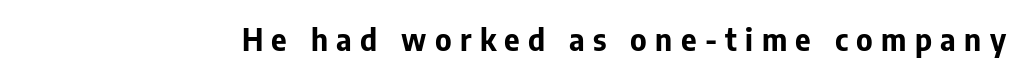
Substantial extra tracking has been applied to these lines. This is the regular roman posture of the typeface. These lines are rendered in a variable-pitch font. You'd pick this weight for a headline — it's a proper bold. Anything drawn beneath the words? Only blank space.
